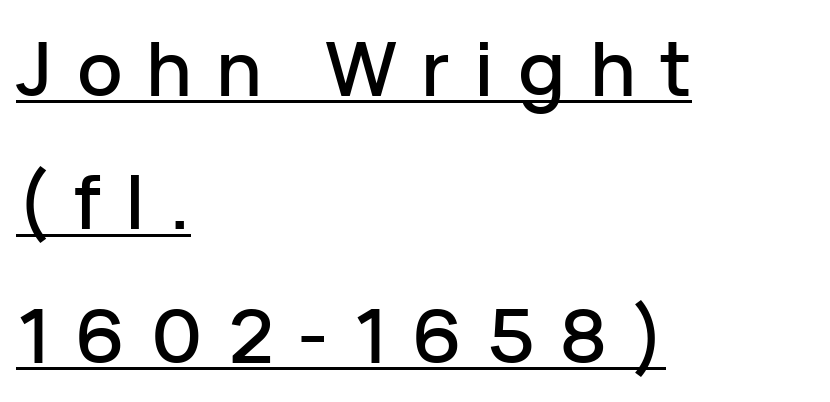
The face used here is proportionally spaced, like ordinary book or web type. Underlined type. Observe the absence of serifs on each vertical stroke in this sample. The horizontal fit of the characters is loose and conspicuously gappy. The paragraph has a hard left edge and a soft right edge. Posture: vertical.
